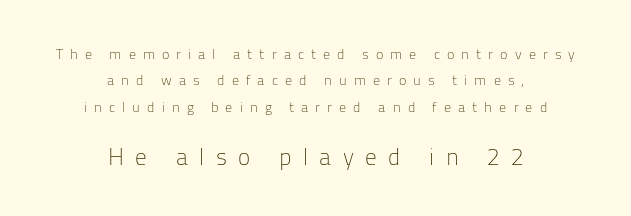
The image shows 23 px text type, upright; set centered, line spacing 1.89x, unusually wide letter spacing (+0.5 em), not underlined; the second (bottom) block is 1.64x larger.
